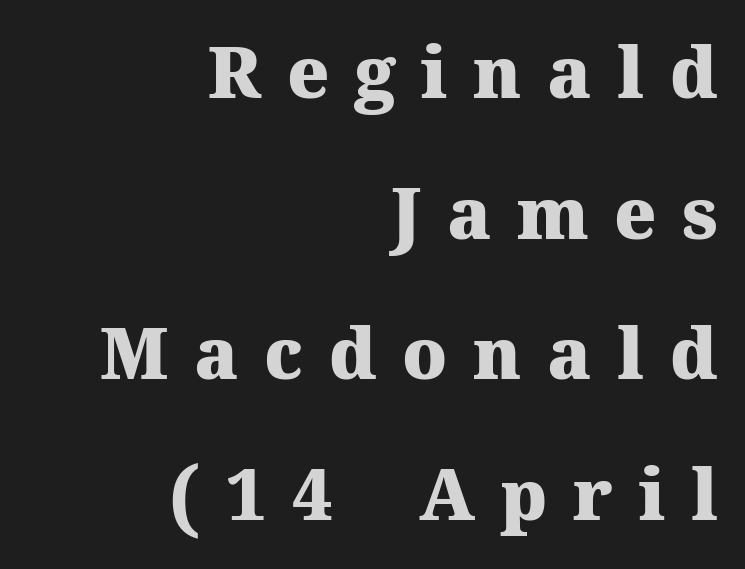
Q: Is the text bold? A: Yes.
Q: Is the text italic (slanted)? A: No, it is upright.
Q: Is the typeface a serif or a sans-serif typeface? A: Serif.
Q: Is the text underlined? A: No.
Q: How is the paragraph aligned? A: Right-aligned.
Q: Is the spacing between letters normal or unusually wide? A: Unusually wide.
Q: Is the spacing between lines tight, normal or loose? A: Loose.
Q: Width (condensed, normal, or wide)? A: Normal.
Q: Stroke contrast? A: Medium.
Q: x-height? A: Medium.
Q: Monospaced? A: No.
